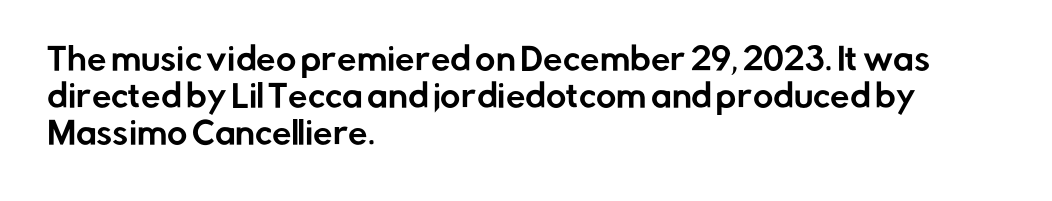
The image shows 31 px sans-serif type, upright; set left-aligned, line spacing 1.2x, normal letter spacing, not underlined; low stroke contrast and a medium x-height.
